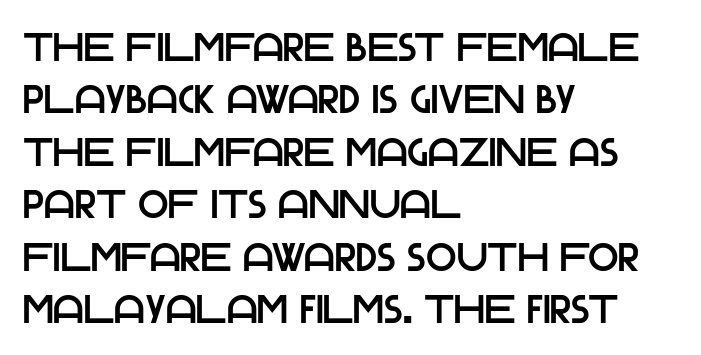
{"serif": "no", "italic": "no", "width": "normal", "stroke_contrast": "low", "x_height": "large", "monospaced": "no", "underline": "no", "align": "left", "line_spacing": "normal", "line_spacing_ratio": 1.31, "letter_spacing": "normal", "letter_spacing_em": 0.0, "glyph_px": 40}
